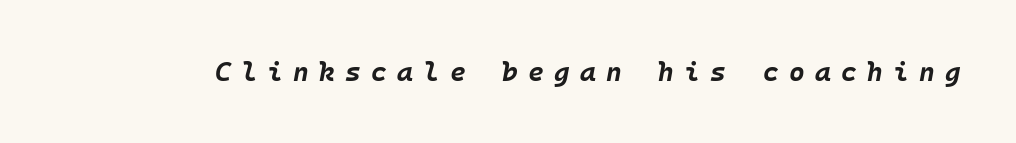
Decoration check: the copy has no underline. Notice how the stems are inclined rather than vertical — that's the hallmark of italics. Glyph-to-glyph distance is far greater than everyday printed text. In terms of weight, the rendering is a true, heavy bold.
